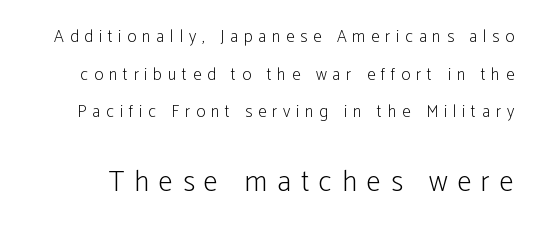
The image shows 29 px light, condensed sans-serif type, upright; set loose line spacing (2.21x), unusually wide letter spacing (+0.34 em), not underlined; the second (bottom) block is 1.71x larger; low stroke contrast and a medium x-height.
